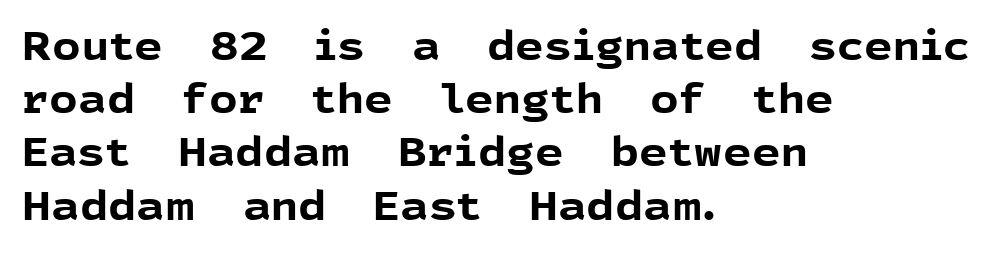
Q: Is the text bold? A: Yes.
Q: Is the text italic (slanted)? A: No, it is upright.
Q: Is the typeface a serif or a sans-serif typeface? A: Sans-serif.
Q: Is the text underlined? A: No.
Q: How is the paragraph aligned? A: Left-aligned.
Q: Is the spacing between letters normal or unusually wide? A: Normal.
Q: Is the spacing between lines tight, normal or loose? A: Normal.
Q: Width (condensed, normal, or wide)? A: Normal.
Q: x-height? A: Medium.
Q: Monospaced? A: No.
